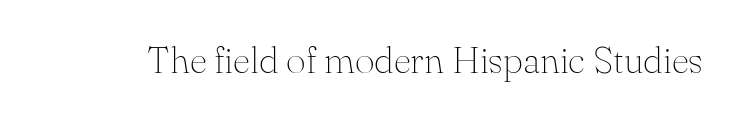
Is the stroke heavy? The answer is a plain regular-or-lighter. Vertical strokes here are truly vertical. Is this a fixed-width face? No — the glyphs have proportional, varying widths. A bare baseline throughout the passage. The typeface chosen for these lines features serifs.
